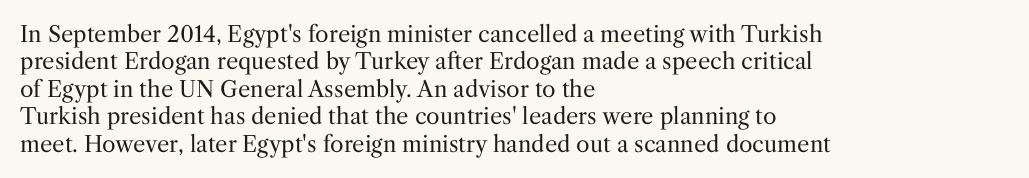
{"italic": "no", "bold": "no", "underline": "no", "align": "left", "line_spacing": "normal", "line_spacing_ratio": 1.25, "letter_spacing": "normal", "letter_spacing_em": 0.0, "glyph_px": 22}
